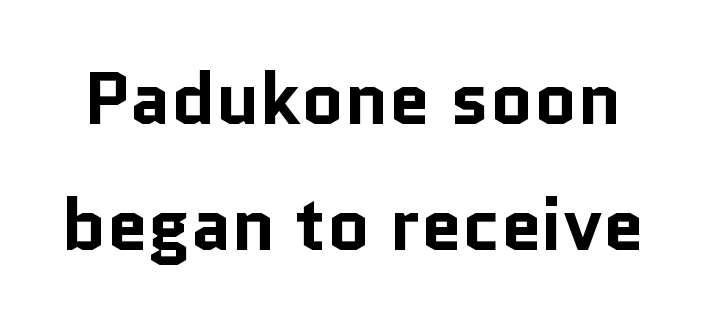
The image shows 74 px bold sans-serif type, upright; set normal line spacing (1.7x), normal letter spacing, not underlined; low stroke contrast and a medium x-height.
